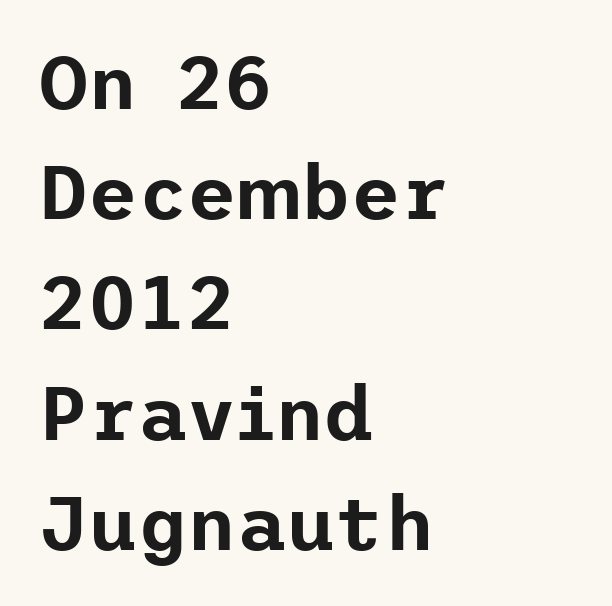
{"serif": "no", "italic": "no", "width": "normal", "stroke_contrast": "low", "x_height": "medium", "underline": "no", "align": "left", "line_spacing": "normal", "line_spacing_ratio": 1.45, "letter_spacing": "normal", "letter_spacing_em": 0.0, "glyph_px": 76}
